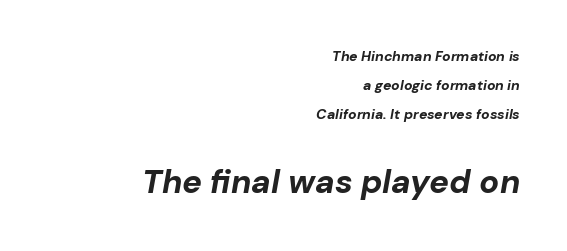
Honestly, the rows look like they've been pulled way apart. The letters in the lower block stand taller than those in the block above. The letters advance in unequal steps, a hallmark of proportional type. All the whitespace from short lines collects on the left.
